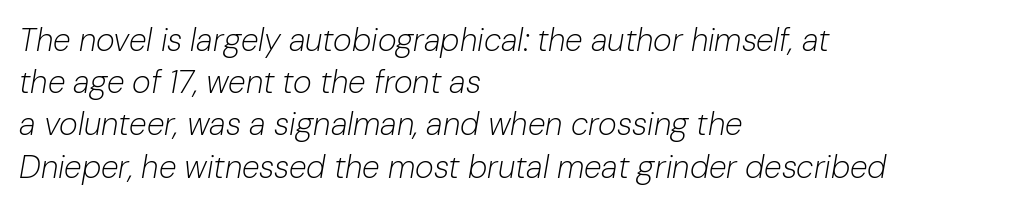
Q: Is the text bold? A: No.
Q: Is the text italic (slanted)? A: Yes, it leans right by about 10 degrees.
Q: Is the text underlined? A: No.
Q: How is the paragraph aligned? A: Left-aligned.
Q: Is the spacing between letters normal or unusually wide? A: Normal.
Q: Is the spacing between lines tight, normal or loose? A: Normal.
Q: Width (condensed, normal, or wide)? A: Normal.
Q: Stroke contrast? A: Low.
Q: x-height? A: Medium.
Q: Monospaced? A: No.
